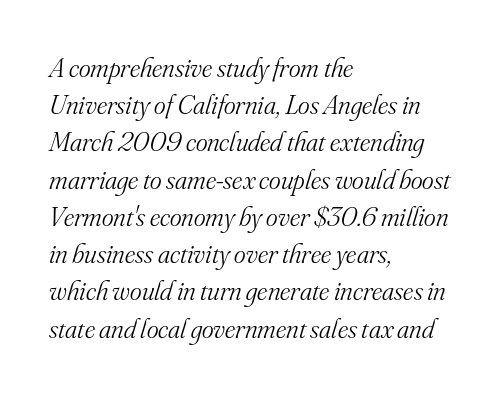
{"serif": "yes", "italic": "yes", "lean": "right", "slant_degrees": 16, "bold": "no", "weight": "light", "width": "normal", "stroke_contrast": "medium", "x_height": "small", "monospaced": "no", "underline": "no", "align": "left", "line_spacing": "normal", "line_spacing_ratio": 1.33, "letter_spacing": "normal", "letter_spacing_em": 0.0, "glyph_px": 28}
